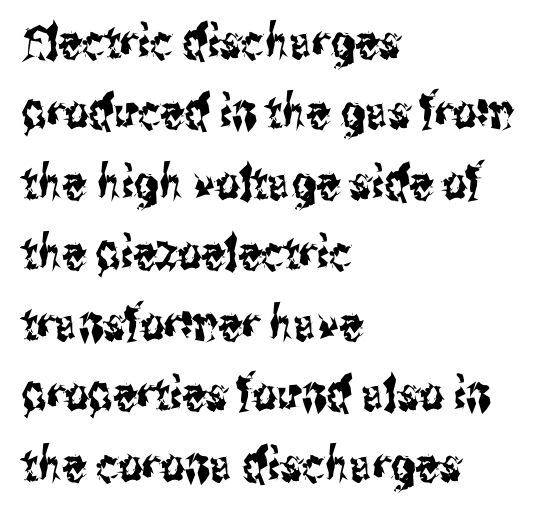
Check the space under the baseline: it is left empty. Glyph-to-glyph distance matches everyday printed text. The leading is moderate, giving the passage an even texture. These lines are set flush left with a ragged right edge. Regarding serifs, this sample does without them.
